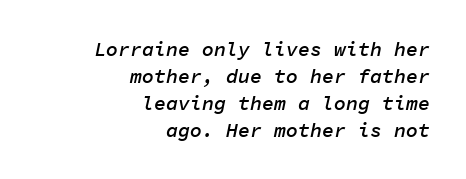
Q: Is the text bold? A: Semi-bold.
Q: Is the text italic (slanted)? A: Yes, it leans right by about 11 degrees.
Q: Is the text underlined? A: No.
Q: How is the paragraph aligned? A: Right-aligned.
Q: Is the spacing between letters normal or unusually wide? A: Normal.
Q: Is the spacing between lines tight, normal or loose? A: Normal.
